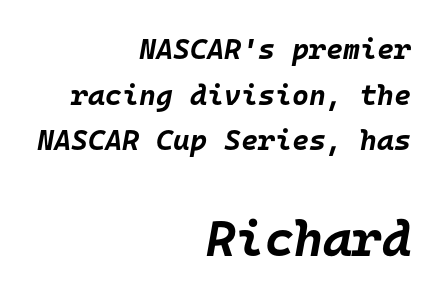
Q: Is the text bold? A: Yes.
Q: Is the text italic (slanted)? A: Yes, it leans right by about 10 degrees.
Q: Is the text underlined? A: No.
Q: How is the paragraph aligned? A: Right-aligned.
Q: Is the spacing between letters normal or unusually wide? A: Normal.
Q: Is the spacing between lines tight, normal or loose? A: Normal.
Q: Which block of text is set in a larger size, the first (top) or the second (bottom)? A: The second (bottom) one.
Q: Width (condensed, normal, or wide)? A: Normal.
Q: Stroke contrast? A: Low.
Q: x-height? A: Large.
Q: Monospaced? A: Yes.
